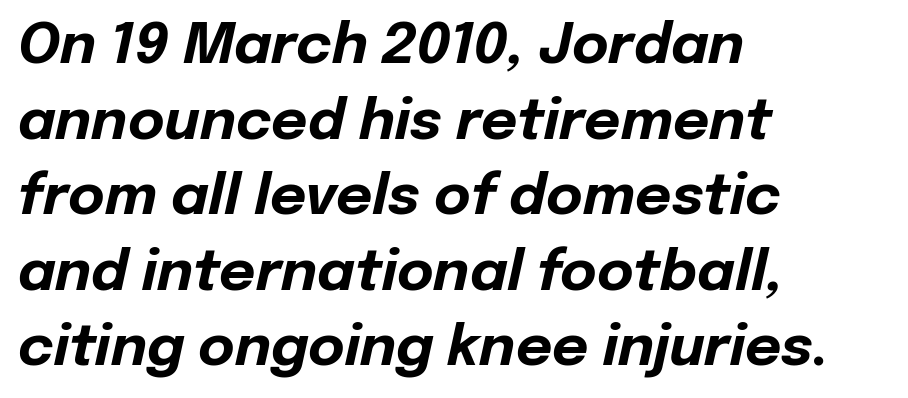
Q: Is the text bold? A: Yes.
Q: Is the text italic (slanted)? A: Yes, it leans right by about 12 degrees.
Q: Is the text underlined? A: No.
Q: How is the paragraph aligned? A: Left-aligned.
Q: Is the spacing between letters normal or unusually wide? A: Normal.
Q: Is the spacing between lines tight, normal or loose? A: Normal.
Q: Width (condensed, normal, or wide)? A: Normal.
Q: Stroke contrast? A: Low.
Q: x-height? A: Medium.
Q: Monospaced? A: No.
